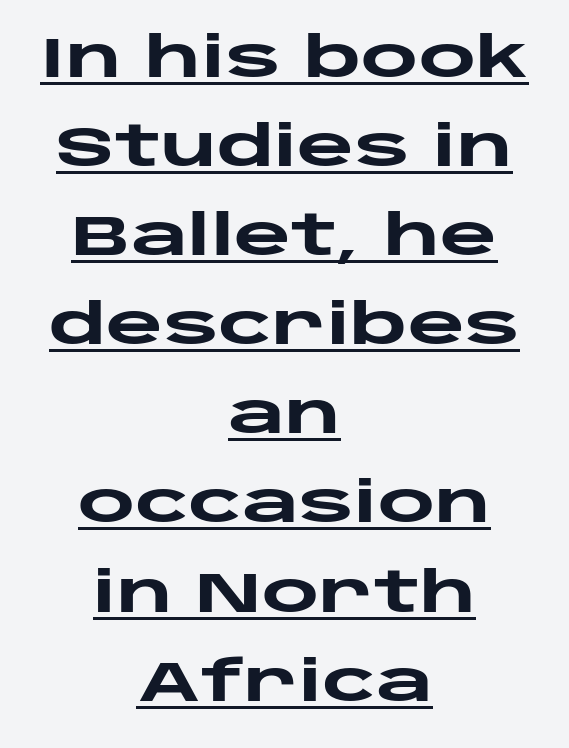
Q: Is the text bold? A: Yes.
Q: Is the text italic (slanted)? A: No, it is upright.
Q: Is the typeface a serif or a sans-serif typeface? A: Sans-serif.
Q: Is the text underlined? A: Yes.
Q: How is the paragraph aligned? A: Centered.
Q: Is the spacing between letters normal or unusually wide? A: Normal.
Q: Is the spacing between lines tight, normal or loose? A: Normal.
Q: Width (condensed, normal, or wide)? A: Wide.
Q: Stroke contrast? A: Low.
Q: x-height? A: Large.
Q: Monospaced? A: No.
